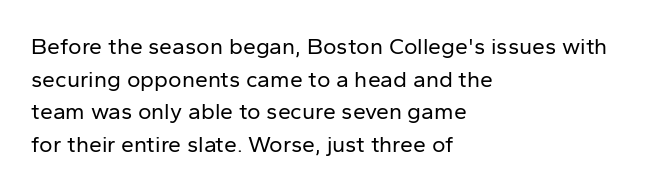
{"italic": "no", "bold": "no", "underline": "no", "align": "left", "line_spacing": "normal", "line_spacing_ratio": 1.42, "letter_spacing": "normal", "letter_spacing_em": 0.0, "glyph_px": 23}
